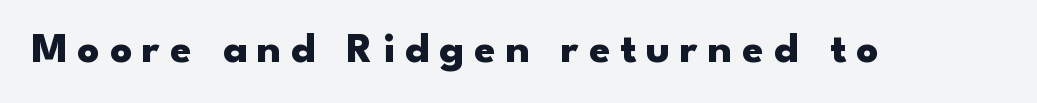
{"serif": "no", "italic": "no", "bold": "yes", "weight": "heavy", "width": "wide", "stroke_contrast": "low", "x_height": "small", "monospaced": "no", "underline": "no", "letter_spacing": "wide", "letter_spacing_em": 0.23, "glyph_px": 43}
